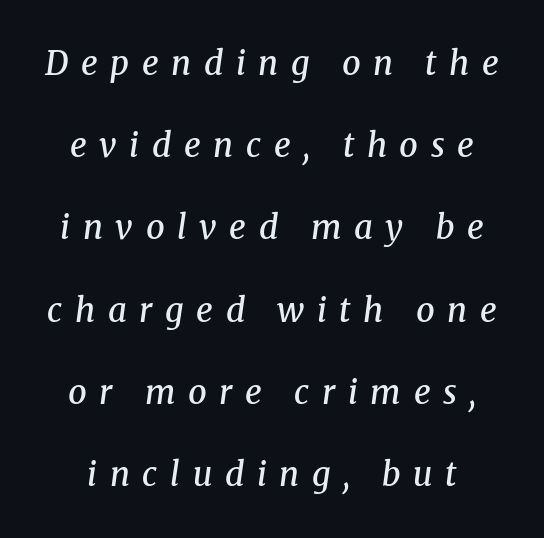
Q: Is the text bold? A: Semi-bold.
Q: Is the text italic (slanted)? A: Yes, it leans right by about 8 degrees.
Q: Is the typeface a serif or a sans-serif typeface? A: Serif.
Q: Is the text underlined? A: No.
Q: Is the spacing between letters normal or unusually wide? A: Unusually wide.
Q: Is the spacing between lines tight, normal or loose? A: Loose.
Q: Width (condensed, normal, or wide)? A: Normal.
Q: Stroke contrast? A: Medium.
Q: x-height? A: Medium.
Q: Monospaced? A: No.
